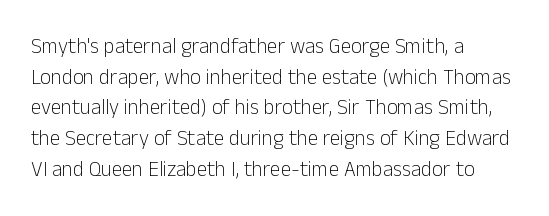
The strip under each line holds only bare page. The lines in this sample share a left origin and differ only in where they stop. The block of text has a typical density, with ordinary space between rows. A typesetter would call this zero additional tracking. Each stroke keeps to a modest, everyday thickness or less. Style check: upright.
